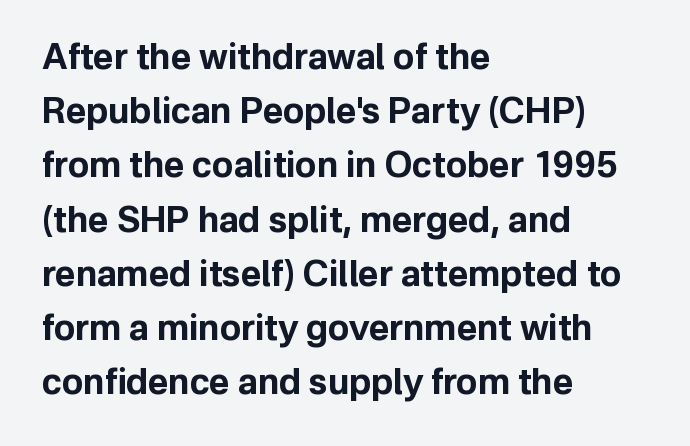
{"serif": "no", "italic": "no", "bold": "yes", "weight": "bold", "width": "normal", "stroke_contrast": "low", "x_height": "medium", "monospaced": "no", "underline": "no", "align": "left", "line_spacing": "normal", "line_spacing_ratio": 1.55, "letter_spacing": "normal", "letter_spacing_em": 0.0, "glyph_px": 35}
